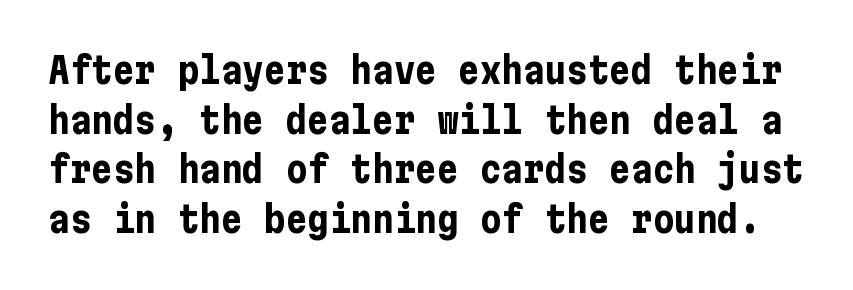
Q: Is the text bold? A: Yes.
Q: Is the text italic (slanted)? A: No, it is upright.
Q: Is the typeface a serif or a sans-serif typeface? A: Sans-serif.
Q: Is the text underlined? A: No.
Q: Is the spacing between letters normal or unusually wide? A: Normal.
Q: Is the spacing between lines tight, normal or loose? A: Normal.
Q: Width (condensed, normal, or wide)? A: Condensed.
Q: Stroke contrast? A: Low.
Q: x-height? A: Medium.
